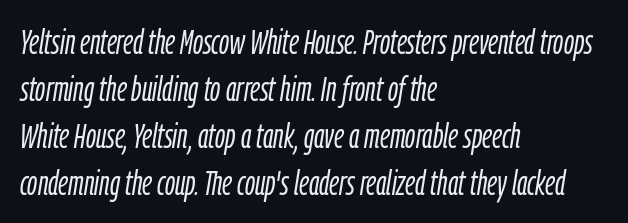
Q: Is the text bold? A: No.
Q: Is the text italic (slanted)? A: Yes, it leans right by about 9 degrees.
Q: Is the text underlined? A: No.
Q: How is the paragraph aligned? A: Left-aligned.
Q: Is the spacing between letters normal or unusually wide? A: Normal.
Q: Is the spacing between lines tight, normal or loose? A: Normal.
Q: Width (condensed, normal, or wide)? A: Condensed.
Q: Stroke contrast? A: Low.
Q: x-height? A: Medium.
Q: Monospaced? A: No.
